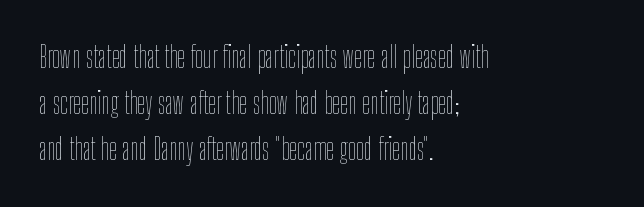
Here the designer chose a conventional face with non-uniform glyph widths. These lines were composed using upright roman letters. This is not heavy type; no bold has been used. Horizontal bands of white between lines are of average thickness.
